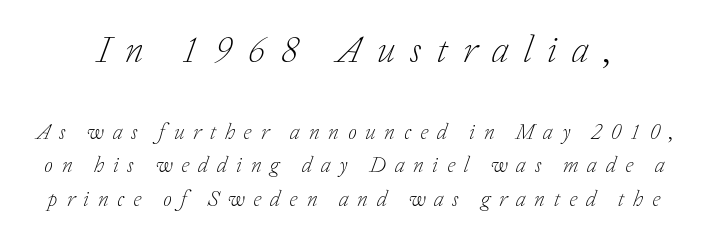
Tracking here is generous; glyphs stand well apart from one another. Quick note: underline off. Each stroke keeps to a modest, everyday thickness or less. Summary of vertical rhythm: regular, with standard interline spacing. Letterform terminals end in serifs throughout the passage. Proportional: the letters do not fall into vertical columns.
